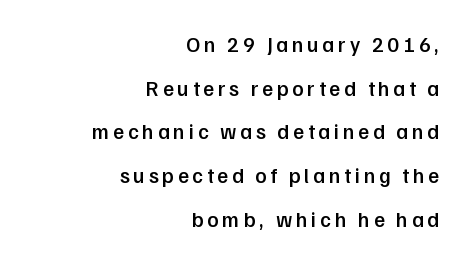
Q: Is the text bold? A: Semi-bold.
Q: Is the text italic (slanted)? A: No, it is upright.
Q: Is the text underlined? A: No.
Q: How is the paragraph aligned? A: Right-aligned.
Q: Is the spacing between lines tight, normal or loose? A: Loose.
